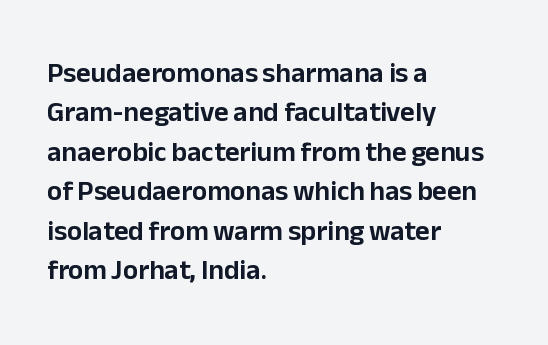
Q: Is the text italic (slanted)? A: No, it is upright.
Q: Is the typeface a serif or a sans-serif typeface? A: Sans-serif.
Q: Is the text underlined? A: No.
Q: How is the paragraph aligned? A: Left-aligned.
Q: Is the spacing between letters normal or unusually wide? A: Normal.
Q: Is the spacing between lines tight, normal or loose? A: Normal.
Q: Width (condensed, normal, or wide)? A: Normal.
Q: Stroke contrast? A: Low.
Q: x-height? A: Medium.
Q: Monospaced? A: No.
